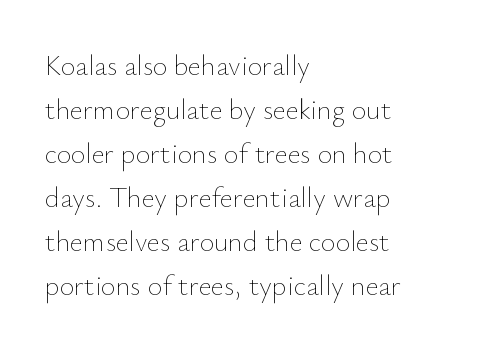
{"italic": "no", "bold": "no", "weight": "thin", "width": "normal", "stroke_contrast": "low", "x_height": "small", "monospaced": "no", "underline": "no", "align": "left", "line_spacing": "normal", "line_spacing_ratio": 1.57, "letter_spacing": "normal", "letter_spacing_em": 0.0, "glyph_px": 28}
